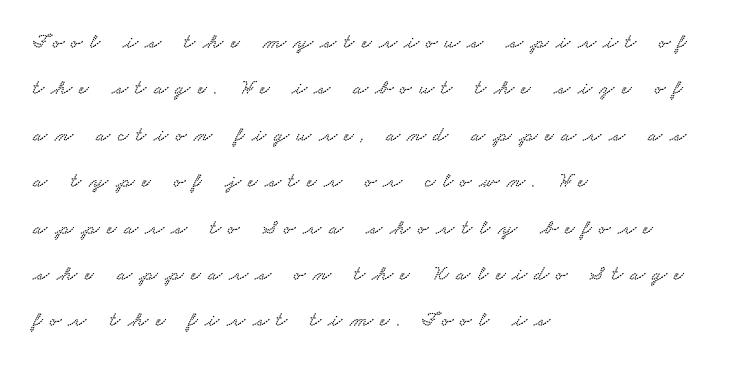
The image shows 21 px text type; set left-aligned, loose line spacing (2.21x), unusually wide letter spacing (+0.35 em), not underlined.
